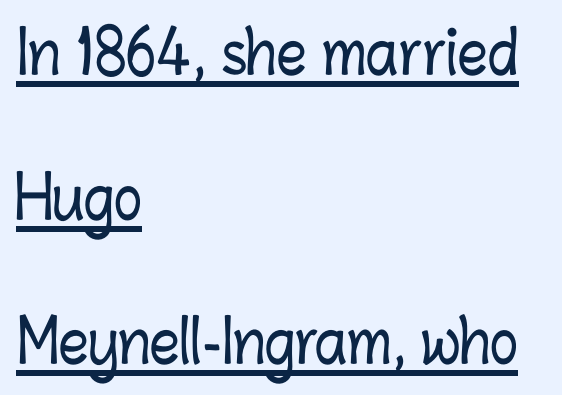
The image shows 59 px condensed type, upright; set left-aligned, loose line spacing (2.45x), normal letter spacing, underlined; low stroke contrast and a medium x-height.
